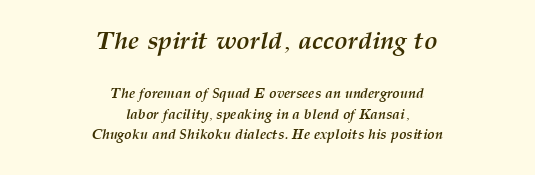
Q: Is the text bold? A: Yes.
Q: Is the text italic (slanted)? A: Yes, it leans right by about 12 degrees.
Q: Is the text underlined? A: No.
Q: How is the paragraph aligned? A: Centered.
Q: Is the spacing between letters normal or unusually wide? A: Normal.
Q: Is the spacing between lines tight, normal or loose? A: Normal.
Q: Which block of text is set in a larger size, the first (top) or the second (bottom)? A: The first (top) one.
